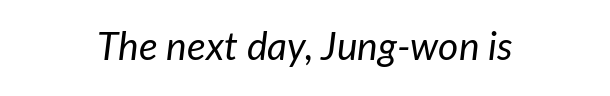
Q: Is the text bold? A: No.
Q: Is the text italic (slanted)? A: Yes, it leans right by about 7 degrees.
Q: Is the text underlined? A: No.
Q: Is the spacing between letters normal or unusually wide? A: Normal.
Q: Width (condensed, normal, or wide)? A: Normal.
Q: Stroke contrast? A: Low.
Q: x-height? A: Medium.
Q: Monospaced? A: No.
